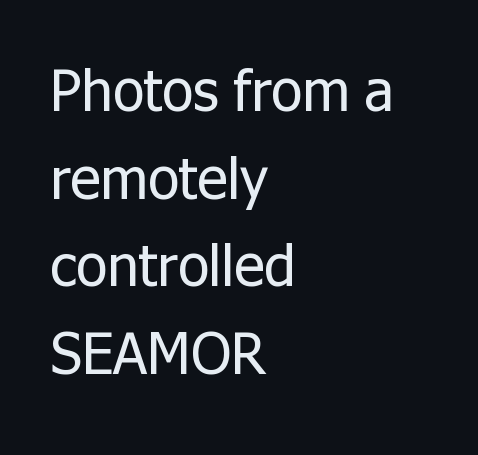
The image shows 58 px regular-weight sans-serif type, upright; set left-aligned, normal line spacing (1.51x), normal letter spacing, not underlined; low stroke contrast and a medium x-height.
